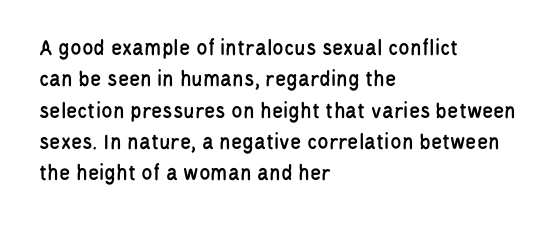
{"italic": "no", "underline": "no", "align": "left", "line_spacing": "normal", "line_spacing_ratio": 1.36, "letter_spacing": "normal", "letter_spacing_em": 0.0, "glyph_px": 23}
